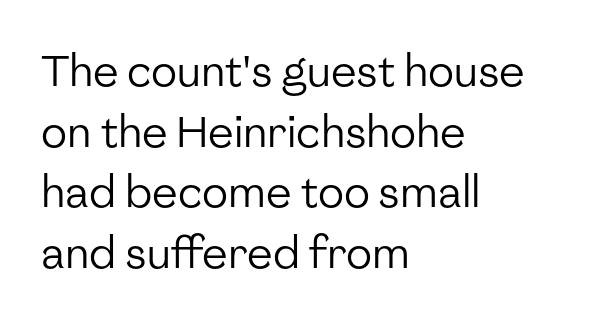
{"serif": "no", "italic": "no", "bold": "no", "weight": "regular", "width": "normal", "stroke_contrast": "low", "x_height": "medium", "monospaced": "no", "underline": "no", "align": "left", "line_spacing": "normal", "line_spacing_ratio": 1.41, "letter_spacing": "normal", "letter_spacing_em": 0.0, "glyph_px": 43}
